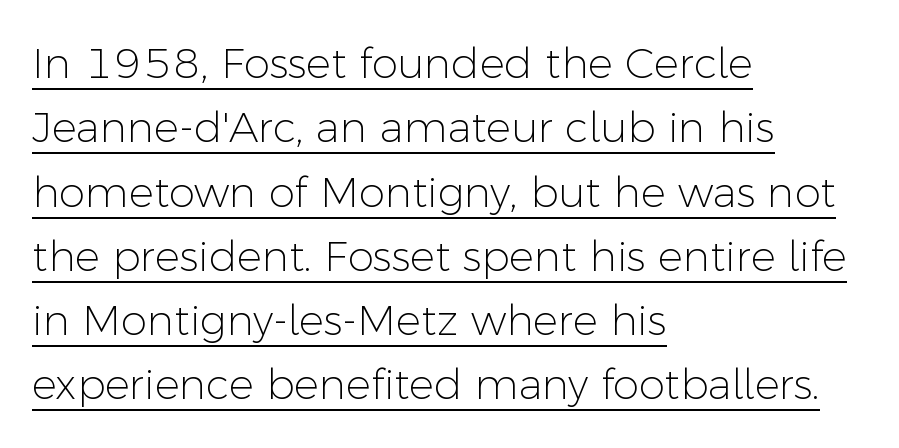
The image shows 42 px light sans-serif type, upright; set left-aligned, normal line spacing (1.53x), normal letter spacing, underlined; low stroke contrast and a medium x-height.
